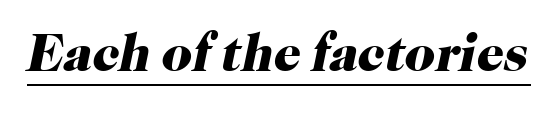
The image shows 53 px heavy serif type, italic (leaning right); set normal letter spacing, underlined; high stroke contrast and a medium x-height.
